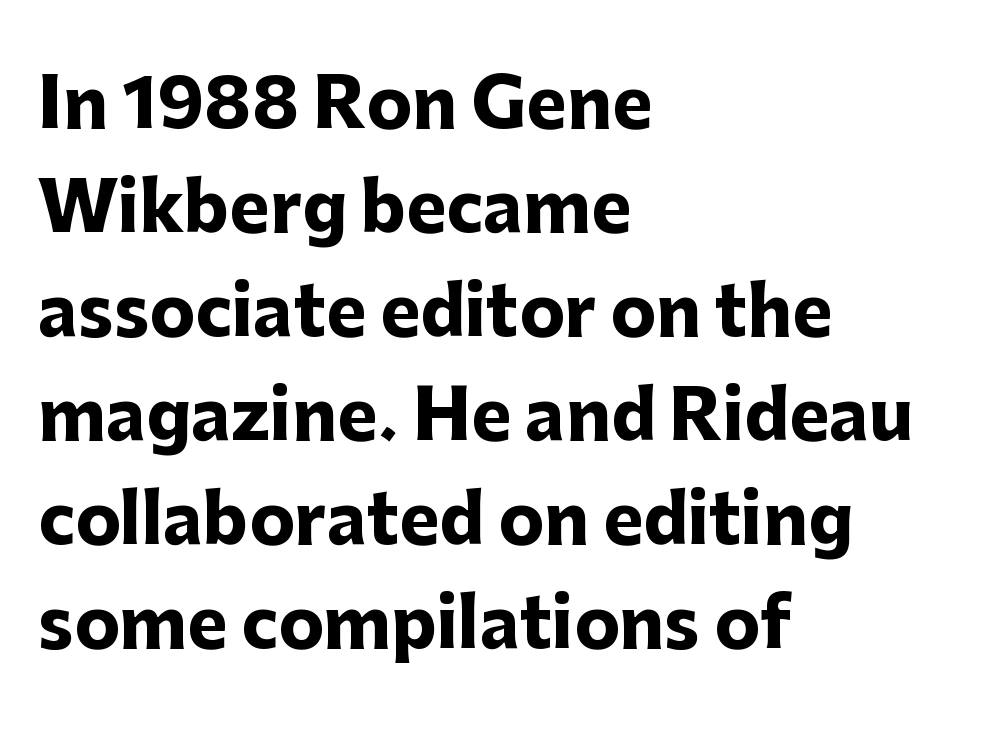
{"serif": "no", "italic": "no", "bold": "yes", "weight": "heavy", "width": "normal", "stroke_contrast": "low", "x_height": "medium", "monospaced": "no", "underline": "no", "align": "left", "line_spacing": "normal", "line_spacing_ratio": 1.53, "letter_spacing": "normal", "letter_spacing_em": 0.0, "glyph_px": 68}
